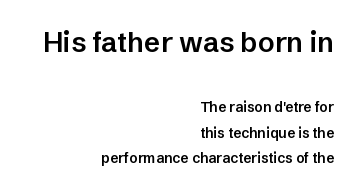
Nothing unusual about the tracking: characters are spaced as the font intends. The space directly below the letters is spotless. This is the in-between weight designers call semibold or demi. Each letter keeps its own natural width here, so spacing adapts to shape. Right-aligned paragraph, ragged on the left. Regarding serifs, this sample does without them.
